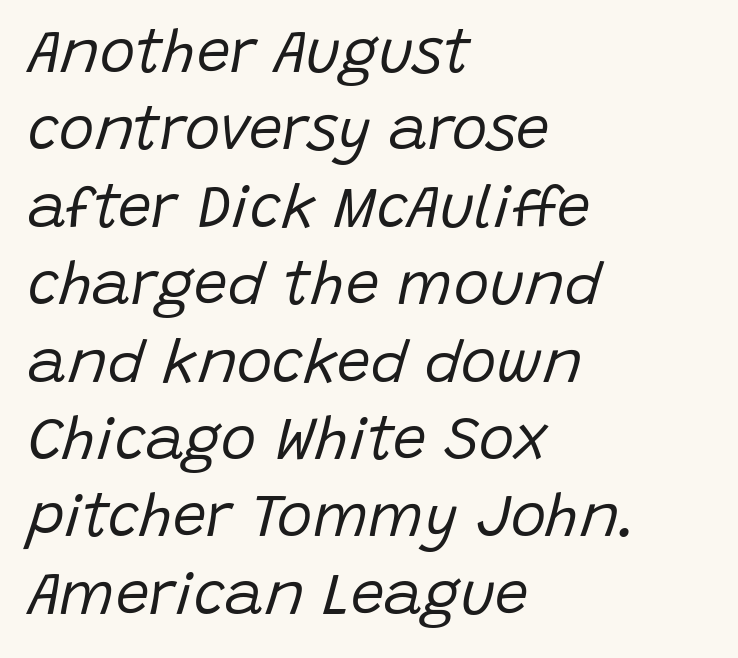
{"italic": "yes", "lean": "right", "slant_degrees": 15, "bold": "no", "weight": "regular", "width": "normal", "stroke_contrast": "low", "x_height": "large", "monospaced": "no", "underline": "no", "align": "left", "line_spacing": "normal", "line_spacing_ratio": 1.29, "letter_spacing": "normal", "letter_spacing_em": 0.0, "glyph_px": 60}
